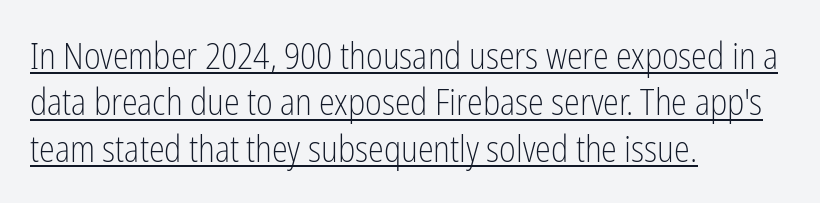
{"serif": "no", "italic": "no", "bold": "no", "weight": "light", "width": "condensed", "stroke_contrast": "low", "x_height": "medium", "monospaced": "no", "underline": "yes", "align": "left", "line_spacing": "normal", "line_spacing_ratio": 1.29, "letter_spacing": "normal", "letter_spacing_em": 0.0, "glyph_px": 36}
